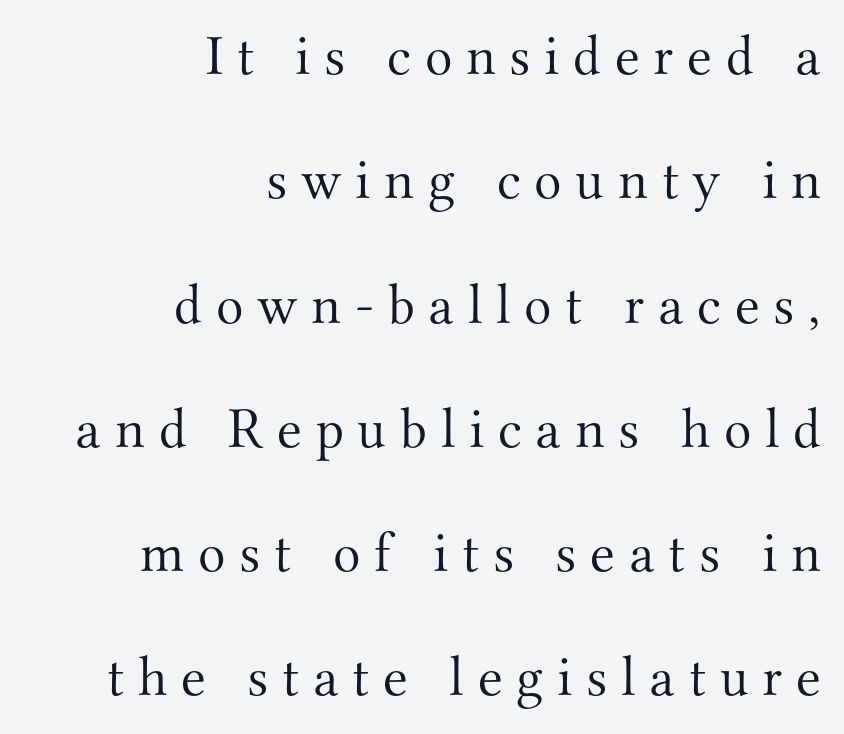
Any mark beneath the type? The region is blank. This rendering uses right alignment, leaving the left contour irregular. The letters advance in unequal steps, a hallmark of proportional type. The letters are spread apart with noticeably loose tracking. Every character sits straight up, as roman type does. The weight tops out at a normal text grade.
